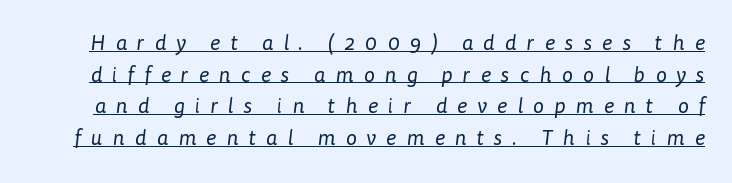
{"bold": "no", "underline": "yes", "line_spacing": "normal", "line_spacing_ratio": 1.51, "letter_spacing": "wide", "letter_spacing_em": 0.49, "glyph_px": 21}
